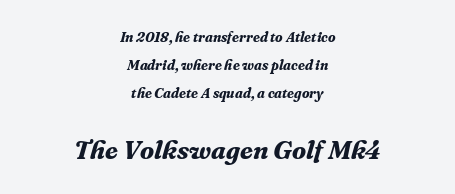
Q: Is the text bold? A: Yes.
Q: Is the text italic (slanted)? A: Yes, it leans right by about 16 degrees.
Q: Is the text underlined? A: No.
Q: How is the paragraph aligned? A: Centered.
Q: Is the spacing between letters normal or unusually wide? A: Normal.
Q: Is the spacing between lines tight, normal or loose? A: Loose.
Q: Which block of text is set in a larger size, the first (top) or the second (bottom)? A: The second (bottom) one.
